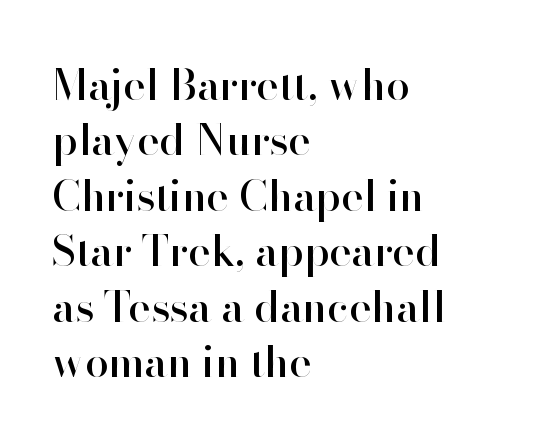
Layout note: lines flush left. Every stem runs plumb, perpendicular to the baseline. Leading matches the norm, producing a regular column. Each word holds together tightly as a unit, with standard inter-letter gaps. The type family on display is of the sans-serif kind. The face used here is proportionally spaced, like ordinary book or web type.
